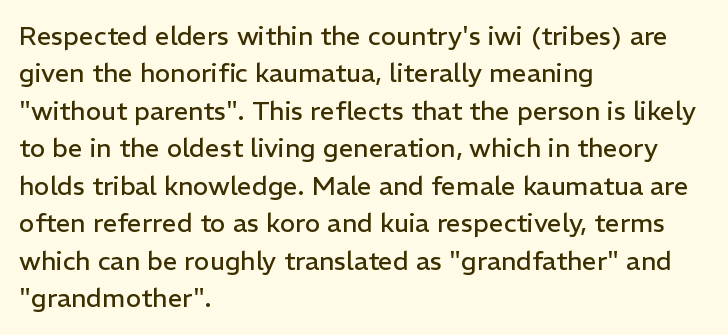
The image shows 26 px text type, upright; set left-aligned, normal line spacing (1.44x), normal letter spacing, not underlined.
